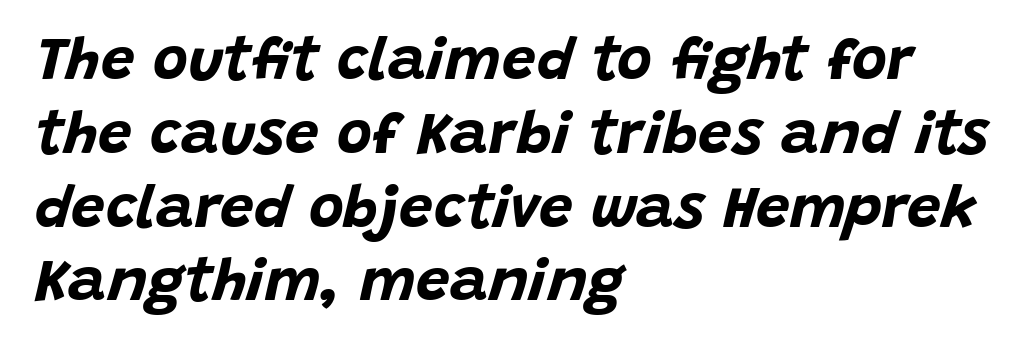
The image shows 60 px bold type, italic (leaning right); set left-aligned, line spacing 1.23x, normal letter spacing, not underlined; low stroke contrast and a large x-height.
